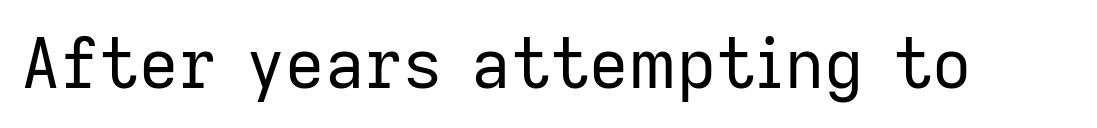
Q: Is the text bold? A: No.
Q: Is the text italic (slanted)? A: No, it is upright.
Q: Is the typeface a serif or a sans-serif typeface? A: Sans-serif.
Q: Is the text underlined? A: No.
Q: Is the spacing between letters normal or unusually wide? A: Normal.
Q: Width (condensed, normal, or wide)? A: Normal.
Q: Stroke contrast? A: Low.
Q: x-height? A: Medium.
Q: Monospaced? A: No.
